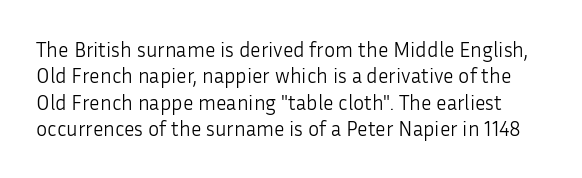
Descenders hang freely into open space. Compared with typical paragraphs, the rows here are spaced about the same. Think standard paragraph weight, or any step lighter than that. These lines were composed using upright roman letters. A typesetter would call this zero additional tracking.
